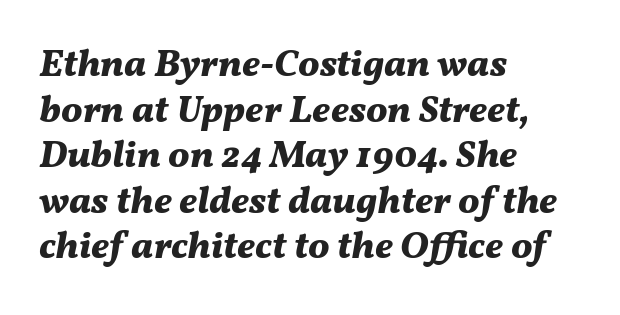
{"italic": "yes", "lean": "right", "slant_degrees": 11, "bold": "yes", "weight": "bold", "width": "normal", "stroke_contrast": "medium", "x_height": "medium", "monospaced": "no", "underline": "no", "align": "left", "line_spacing_ratio": 1.2, "letter_spacing": "normal", "letter_spacing_em": 0.0, "glyph_px": 38}
